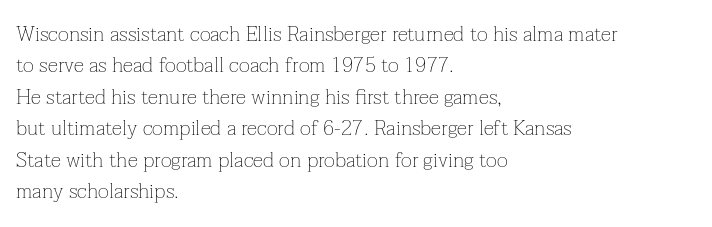
The image shows 21 px text type, upright; set left-aligned, normal line spacing (1.5x), normal letter spacing, not underlined.
